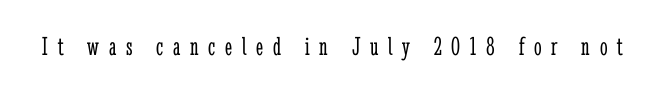
Q: Is the text bold? A: No.
Q: Is the text italic (slanted)? A: No, it is upright.
Q: Is the text underlined? A: No.
Q: Is the spacing between letters normal or unusually wide? A: Unusually wide.
